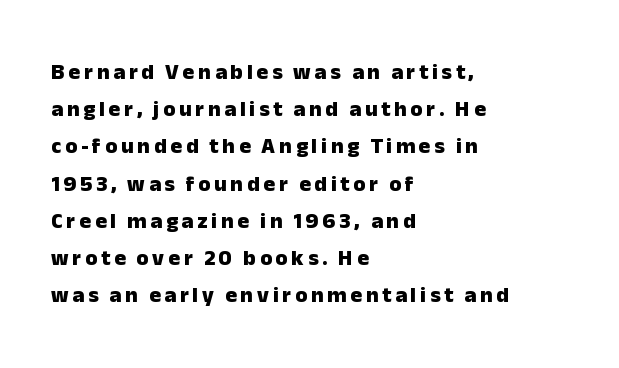
Q: Is the text bold? A: Yes.
Q: Is the text italic (slanted)? A: No, it is upright.
Q: Is the text underlined? A: No.
Q: How is the paragraph aligned? A: Left-aligned.
Q: Is the spacing between lines tight, normal or loose? A: Normal.
